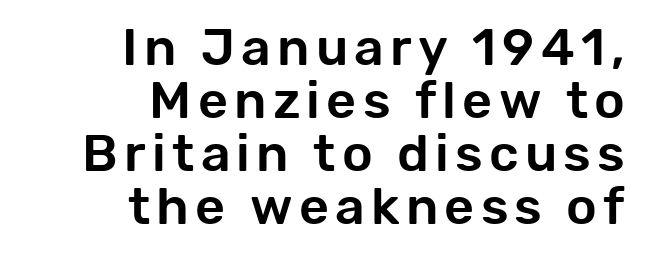
{"serif": "no", "italic": "no", "width": "normal", "stroke_contrast": "low", "x_height": "medium", "monospaced": "no", "underline": "no", "align": "right", "line_spacing": "tight", "line_spacing_ratio": 1.02, "glyph_px": 52}
